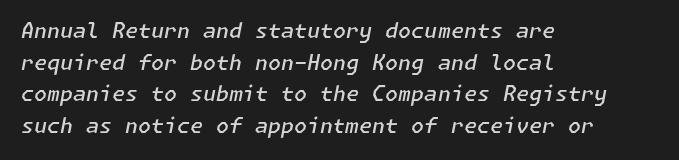
Q: Is the text bold? A: Semi-bold.
Q: Is the text italic (slanted)? A: Yes, it leans right by about 11 degrees.
Q: Is the text underlined? A: No.
Q: How is the paragraph aligned? A: Left-aligned.
Q: Is the spacing between letters normal or unusually wide? A: Normal.
Q: Is the spacing between lines tight, normal or loose? A: Normal.
